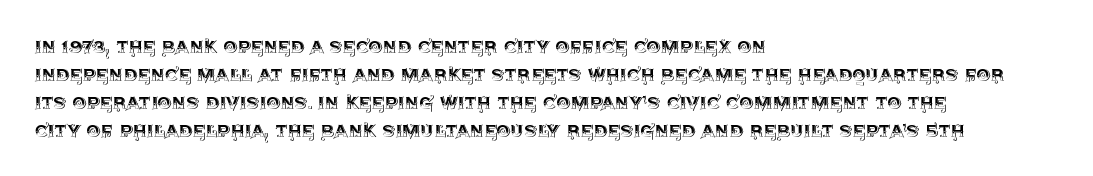
{"italic": "no", "underline": "no", "align": "left", "line_spacing": "normal", "line_spacing_ratio": 1.28, "letter_spacing": "normal", "letter_spacing_em": 0.0, "glyph_px": 22}
